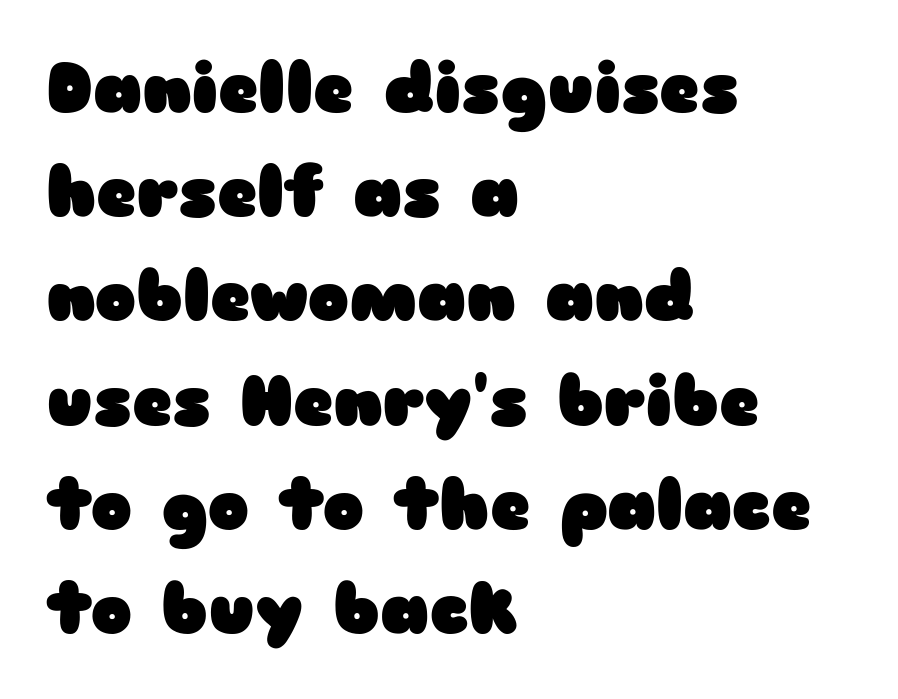
{"serif": "no", "italic": "no", "bold": "yes", "weight": "heavy", "width": "wide", "stroke_contrast": "low", "x_height": "medium", "monospaced": "no", "underline": "no", "align": "left", "line_spacing": "normal", "line_spacing_ratio": 1.51, "letter_spacing": "normal", "letter_spacing_em": 0.0, "glyph_px": 69}
